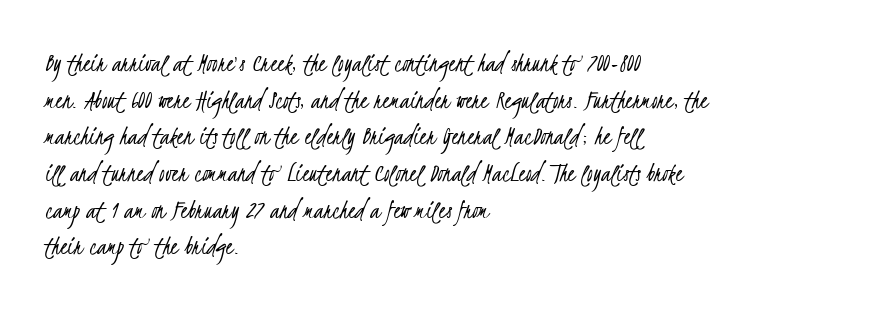
{"serif": "no", "bold": "no", "weight": "light", "width": "condensed", "stroke_contrast": "low", "x_height": "small", "monospaced": "no", "underline": "no", "align": "left", "line_spacing": "normal", "line_spacing_ratio": 1.31, "letter_spacing": "normal", "letter_spacing_em": 0.0, "glyph_px": 28}
